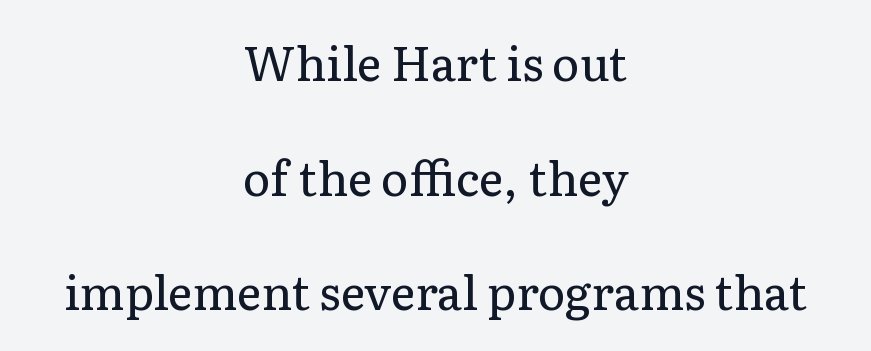
Q: Is the text bold? A: No.
Q: Is the text italic (slanted)? A: No, it is upright.
Q: Is the typeface a serif or a sans-serif typeface? A: Serif.
Q: Is the text underlined? A: No.
Q: How is the paragraph aligned? A: Centered.
Q: Is the spacing between letters normal or unusually wide? A: Normal.
Q: Is the spacing between lines tight, normal or loose? A: Loose.
Q: Width (condensed, normal, or wide)? A: Normal.
Q: Stroke contrast? A: Low.
Q: x-height? A: Medium.
Q: Monospaced? A: No.
